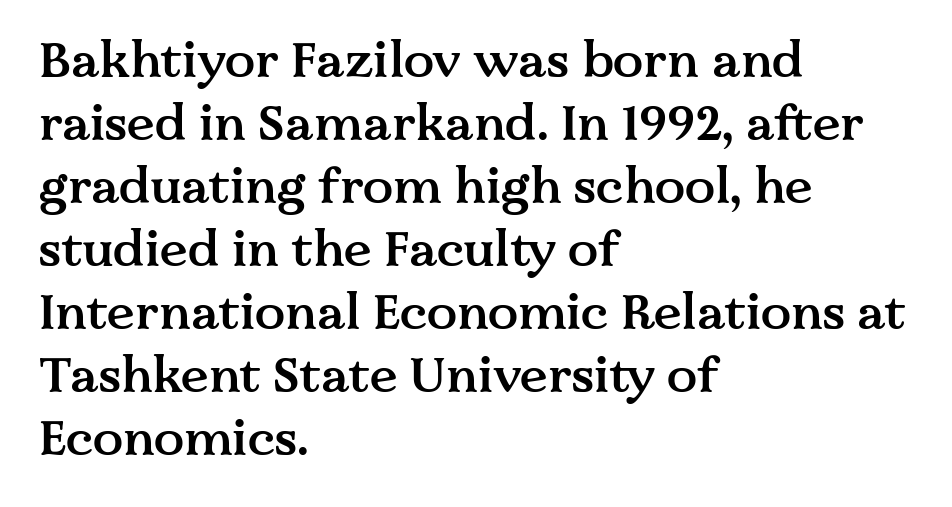
The image shows 50 px semibold serif type, upright; set left-aligned, normal line spacing (1.26x), normal letter spacing, not underlined; medium stroke contrast and a medium x-height.
